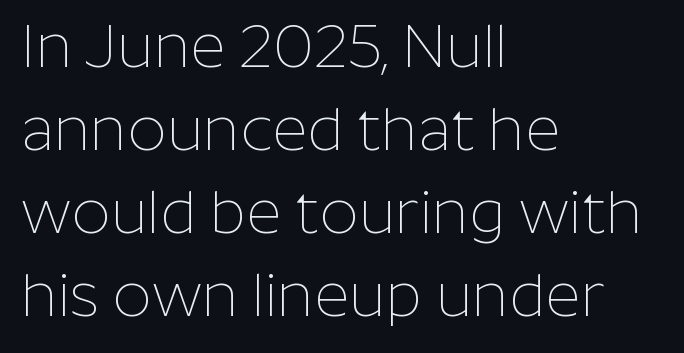
{"serif": "no", "italic": "no", "bold": "no", "weight": "thin", "width": "normal", "stroke_contrast": "low", "x_height": "medium", "monospaced": "no", "underline": "no", "align": "left", "line_spacing": "normal", "line_spacing_ratio": 1.36, "letter_spacing": "normal", "letter_spacing_em": 0.0, "glyph_px": 61}
